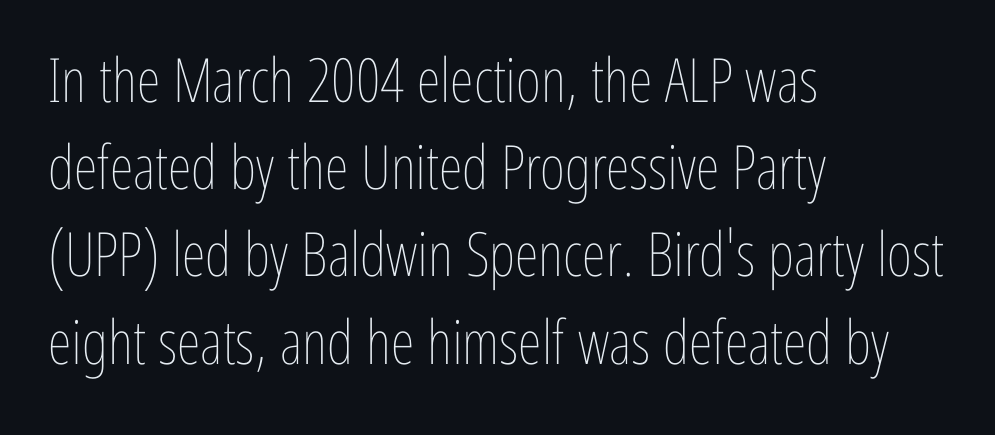
Bold? No — there's no thickening of the strokes. The foot of each line stays bare and open. One glance says typical: line gaps are just what's usual. Proportional: the letters do not fall into vertical columns. Posture: upright roman.
